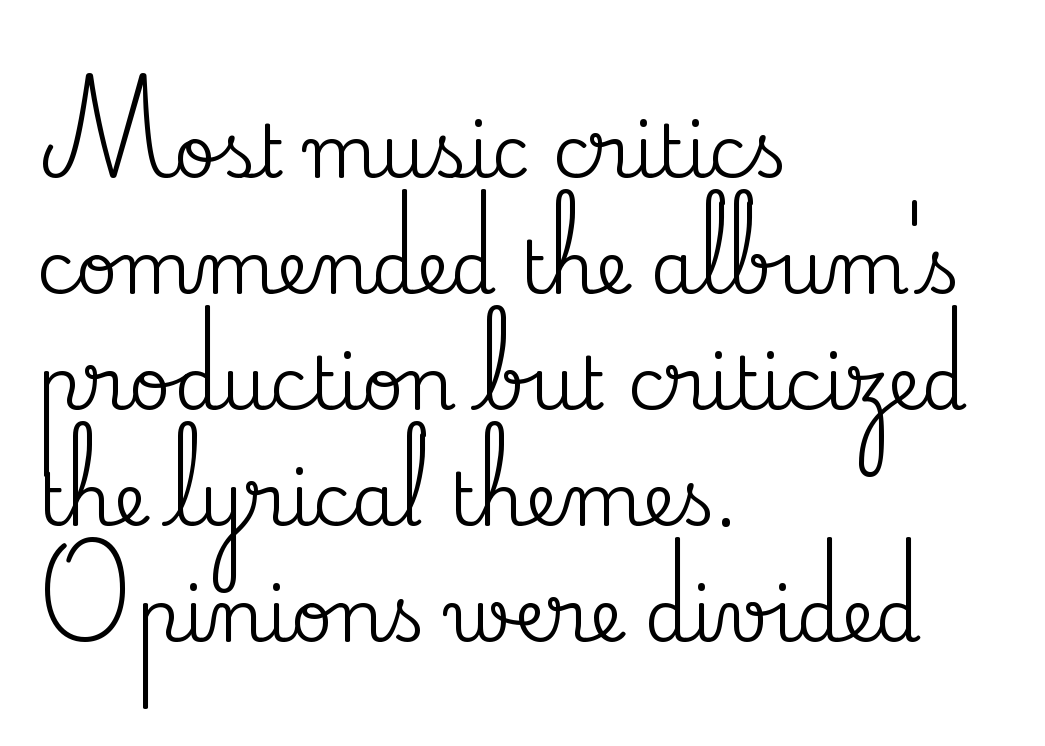
Q: Is the text italic (slanted)? A: No, it is upright.
Q: Is the typeface a serif or a sans-serif typeface? A: Serif.
Q: Is the text underlined? A: No.
Q: How is the paragraph aligned? A: Left-aligned.
Q: Is the spacing between letters normal or unusually wide? A: Normal.
Q: Is the spacing between lines tight, normal or loose? A: Normal.
Q: Width (condensed, normal, or wide)? A: Normal.
Q: Stroke contrast? A: Medium.
Q: x-height? A: Small.
Q: Monospaced? A: No.
